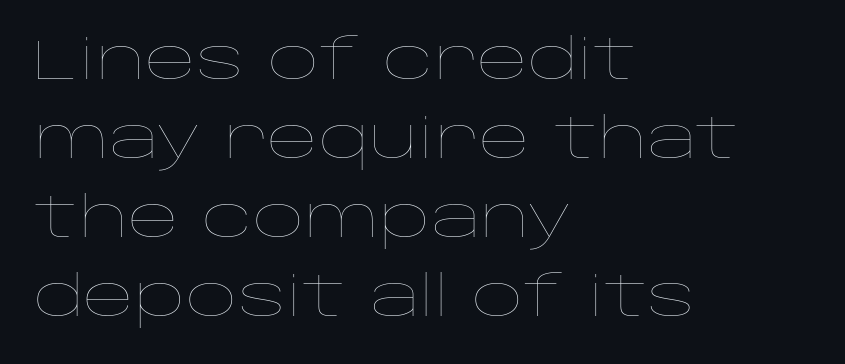
{"italic": "no", "bold": "no", "weight": "thin", "width": "wide", "stroke_contrast": "low", "x_height": "large", "monospaced": "no", "underline": "no", "align": "left", "line_spacing": "normal", "line_spacing_ratio": 1.41, "letter_spacing": "normal", "letter_spacing_em": 0.0, "glyph_px": 56}
